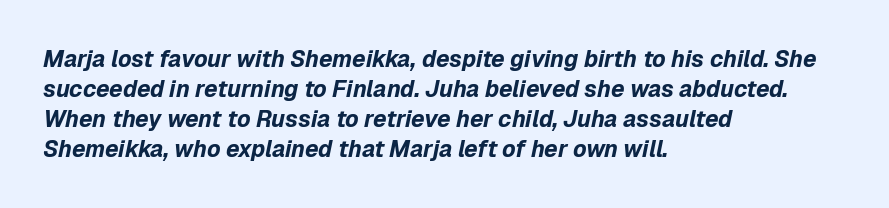
Q: Is the text bold? A: Yes.
Q: Is the text italic (slanted)? A: Yes, it leans right by about 12 degrees.
Q: Is the text underlined? A: No.
Q: How is the paragraph aligned? A: Left-aligned.
Q: Is the spacing between letters normal or unusually wide? A: Normal.
Q: Is the spacing between lines tight, normal or loose? A: Normal.
